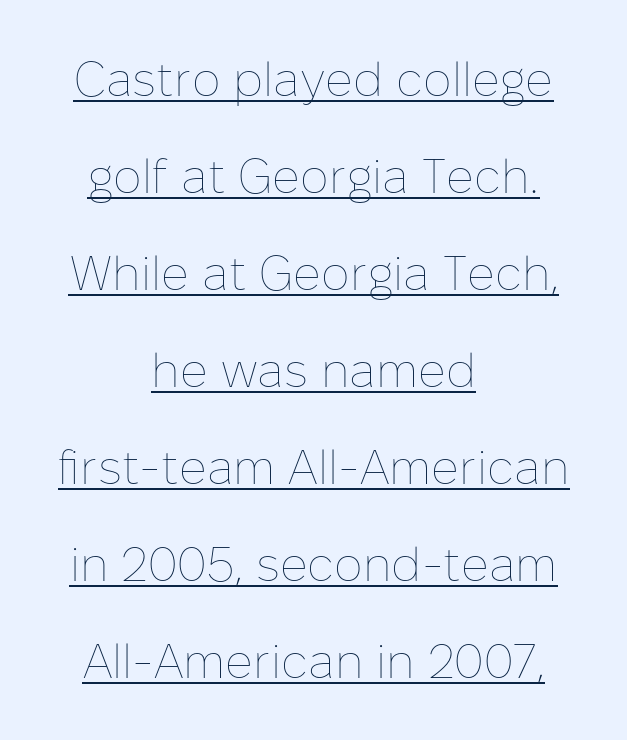
The image shows 48 px thin type, upright; set centered, loose line spacing (2.02x), normal letter spacing, underlined; low stroke contrast and a medium x-height.
